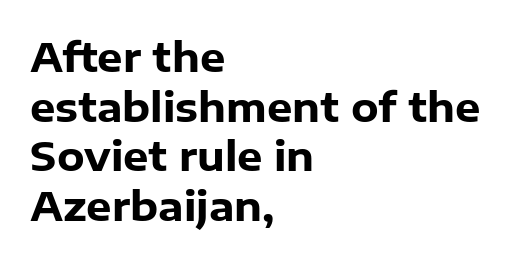
Q: Is the text bold? A: Yes.
Q: Is the text italic (slanted)? A: No, it is upright.
Q: Is the typeface a serif or a sans-serif typeface? A: Sans-serif.
Q: Is the text underlined? A: No.
Q: How is the paragraph aligned? A: Left-aligned.
Q: Is the spacing between letters normal or unusually wide? A: Normal.
Q: Width (condensed, normal, or wide)? A: Normal.
Q: Stroke contrast? A: Low.
Q: x-height? A: Medium.
Q: Monospaced? A: No.
